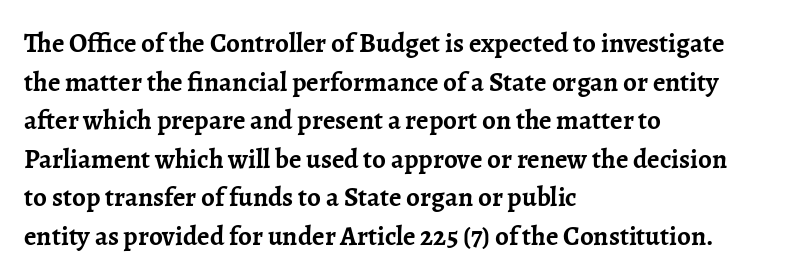
Q: Is the text bold? A: Yes.
Q: Is the text italic (slanted)? A: No, it is upright.
Q: Is the text underlined? A: No.
Q: How is the paragraph aligned? A: Left-aligned.
Q: Is the spacing between letters normal or unusually wide? A: Normal.
Q: Is the spacing between lines tight, normal or loose? A: Normal.
